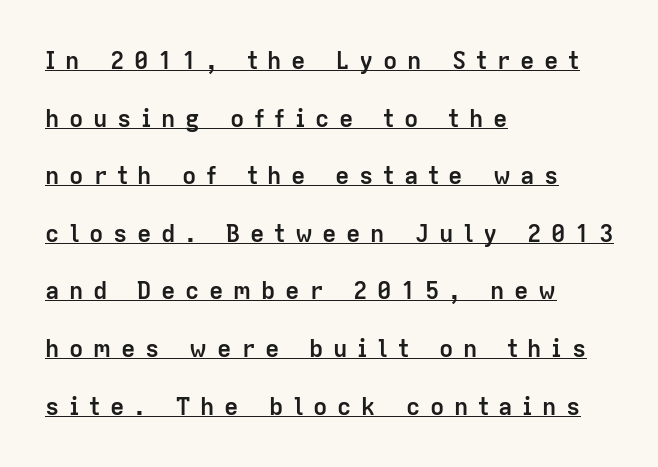
Q: Is the text bold? A: Yes.
Q: Is the text italic (slanted)? A: No, it is upright.
Q: Is the text underlined? A: Yes.
Q: How is the paragraph aligned? A: Left-aligned.
Q: Is the spacing between letters normal or unusually wide? A: Unusually wide.
Q: Is the spacing between lines tight, normal or loose? A: Loose.
